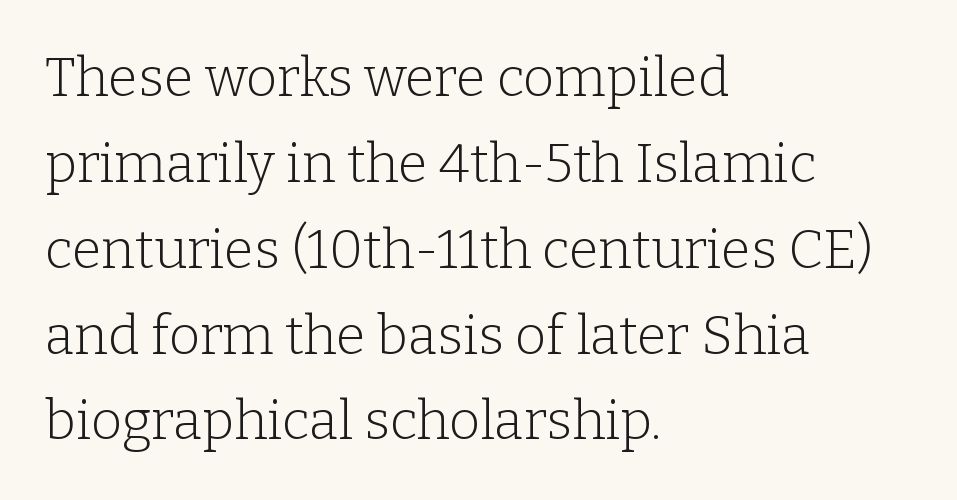
Q: Is the text bold? A: No.
Q: Is the text italic (slanted)? A: No, it is upright.
Q: Is the typeface a serif or a sans-serif typeface? A: Serif.
Q: Is the text underlined? A: No.
Q: How is the paragraph aligned? A: Left-aligned.
Q: Is the spacing between letters normal or unusually wide? A: Normal.
Q: Is the spacing between lines tight, normal or loose? A: Normal.
Q: Width (condensed, normal, or wide)? A: Normal.
Q: Stroke contrast? A: Low.
Q: x-height? A: Medium.
Q: Monospaced? A: No.
